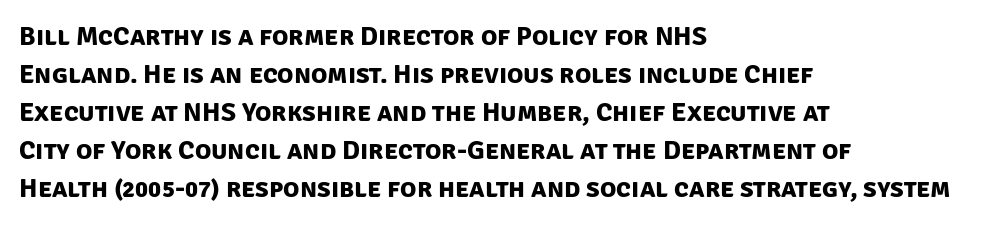
Beneath every word, the page is bare. Short note: letters normally spaced. Does the leading feel generous? No, just average. Alignment: flush left.
